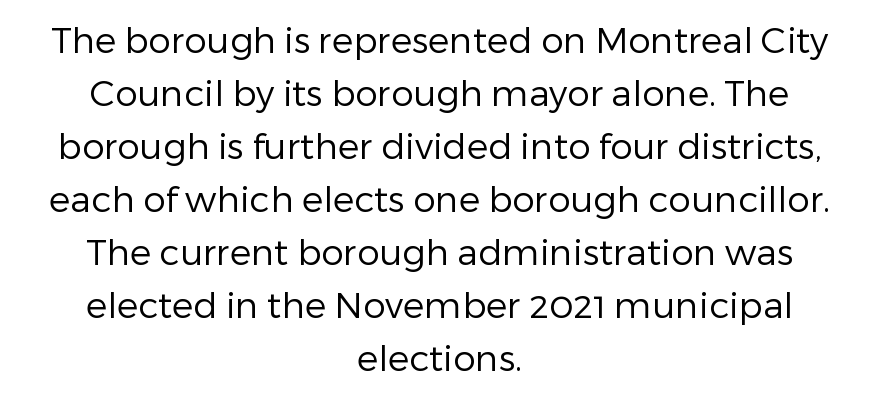
The strokes carry an ordinary text weight at most. These lines were composed using upright roman letters. In terms of letterspacing, this is plain default setting. Summary of vertical rhythm: regular, with standard interline spacing. Character widths vary here, with narrow letters taking less room than wide ones.
